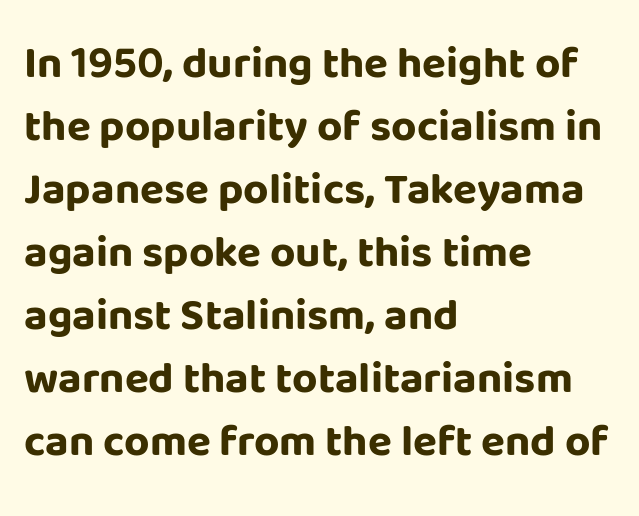
Leading: standard. These lines carry a lot of weight — the face is fully bold. Caption: multi-line text, flush left, ragged right. The glyphs in this specimen are sans serif.
